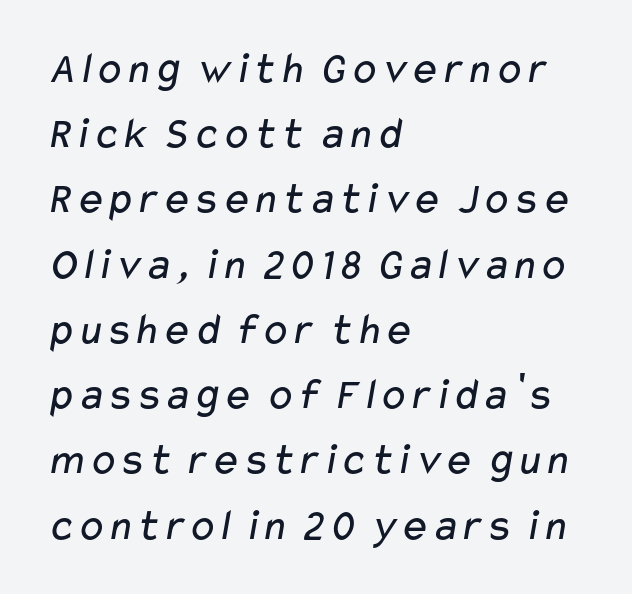
Do the characters align in a grid? No, the font is proportional. The space between consecutive lines is moderate. Does extra space separate the letters? No, they use regular spacing. The strokes are not fattened; the text isn't bold. Check under the words: just untouched page.
